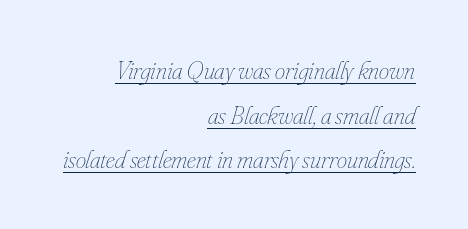
The image shows 26 px text type, italic (leaning right); set right-aligned, line spacing 1.72x, normal letter spacing, underlined.
